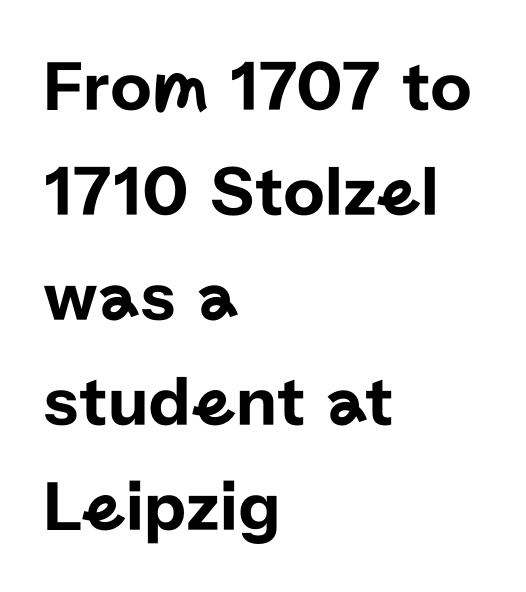
Posture: upright roman. In terms of letterspacing, this is plain default setting. The glyphs in this specimen are sans serif. Varying glyph widths throughout — classic text-font behaviour.
